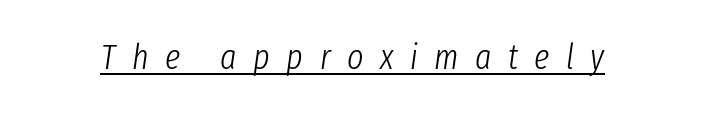
The image shows 35 px light, condensed type, italic (leaning right); set unusually wide letter spacing (+0.47 em), underlined; low stroke contrast and a medium x-height.
